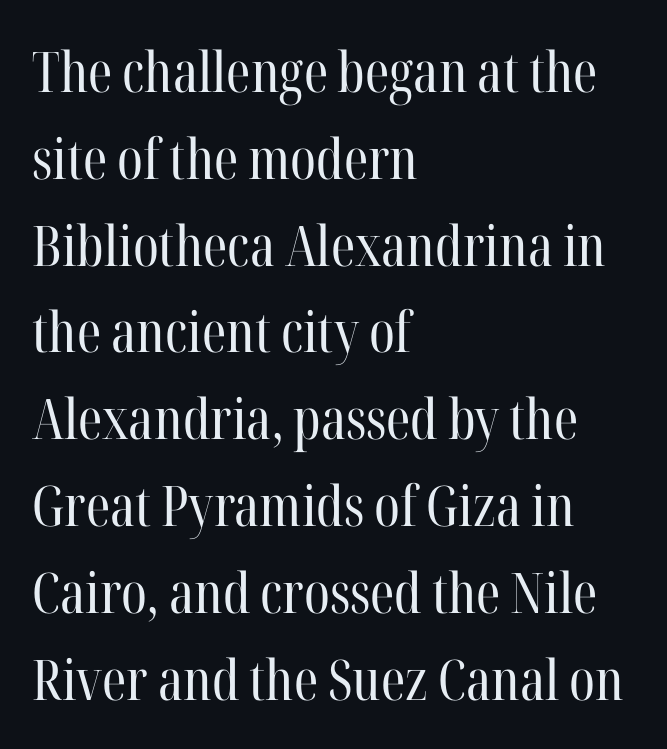
Q: Is the text bold? A: No.
Q: Is the text italic (slanted)? A: No, it is upright.
Q: Is the typeface a serif or a sans-serif typeface? A: Serif.
Q: Is the text underlined? A: No.
Q: How is the paragraph aligned? A: Left-aligned.
Q: Is the spacing between letters normal or unusually wide? A: Normal.
Q: Is the spacing between lines tight, normal or loose? A: Normal.
Q: Width (condensed, normal, or wide)? A: Condensed.
Q: Stroke contrast? A: High.
Q: x-height? A: Medium.
Q: Monospaced? A: No.
